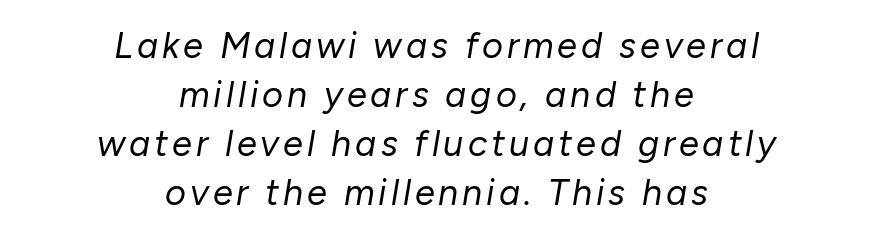
The image shows 36 px regular-weight type, italic (leaning right); set centered, normal line spacing (1.36x), not underlined; low stroke contrast and a medium x-height.
